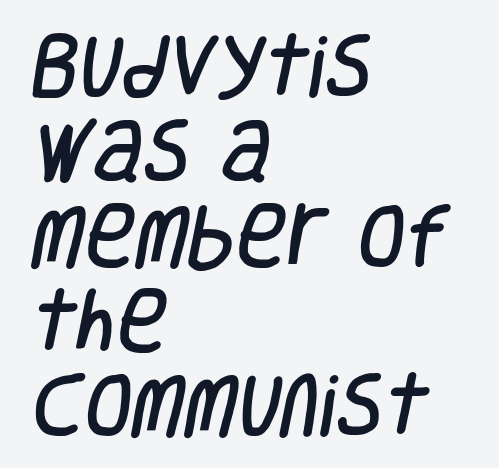
Examine the stroke ends and you'll find no serifs. Words float on clear page, feet unadorned. Caption: multi-line text, flush left, ragged right. Think of a printed novel: that variable character pitch is what you see here. There is no visible air inserted between adjacent glyphs.
